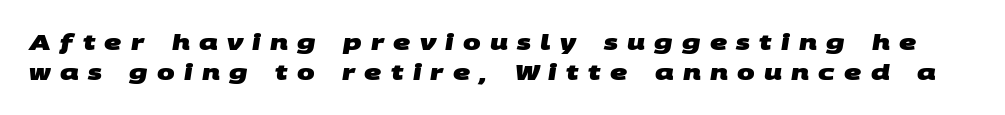
Q: Is the text bold? A: Yes.
Q: Is the text underlined? A: No.
Q: Is the spacing between letters normal or unusually wide? A: Unusually wide.
Q: Is the spacing between lines tight, normal or loose? A: Normal.
